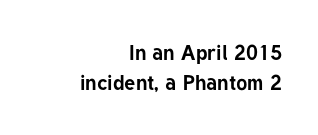
The image shows 21 px bold type, upright; set right-aligned, normal line spacing (1.44x), normal letter spacing, not underlined.
